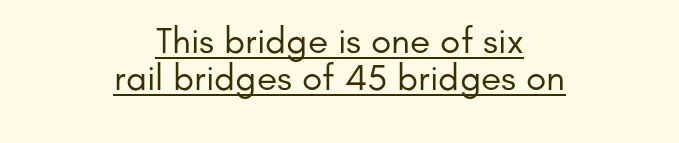
Inter-character spacing is left at the font's built-in metrics. The font family rendered here belongs to the sans-serif group. Looks like regular typesetting: each glyph gets only the width it needs. Vertical stems look standard width or narrower in stroke. The whitespace from short lines is split evenly between both sides. Ascenders rise straight up at ninety degrees.
